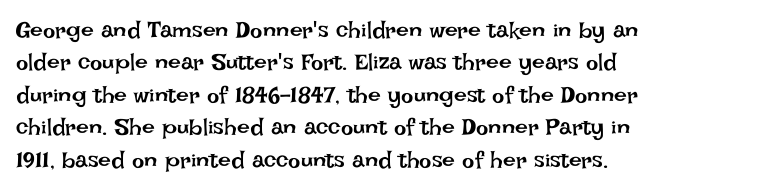
{"italic": "no", "bold": "no", "underline": "no", "align": "left", "line_spacing": "normal", "line_spacing_ratio": 1.41, "letter_spacing": "normal", "letter_spacing_em": 0.0, "glyph_px": 23}
